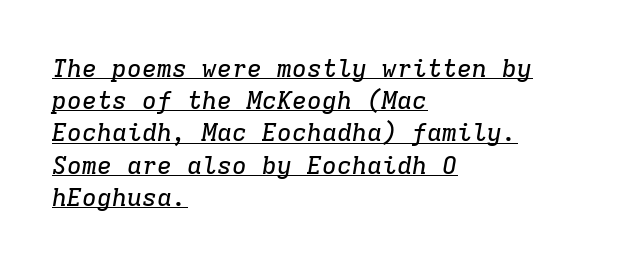
Q: Is the text italic (slanted)? A: Yes, it leans right by about 9 degrees.
Q: Is the text underlined? A: Yes.
Q: How is the paragraph aligned? A: Left-aligned.
Q: Is the spacing between letters normal or unusually wide? A: Normal.
Q: Is the spacing between lines tight, normal or loose? A: Normal.
